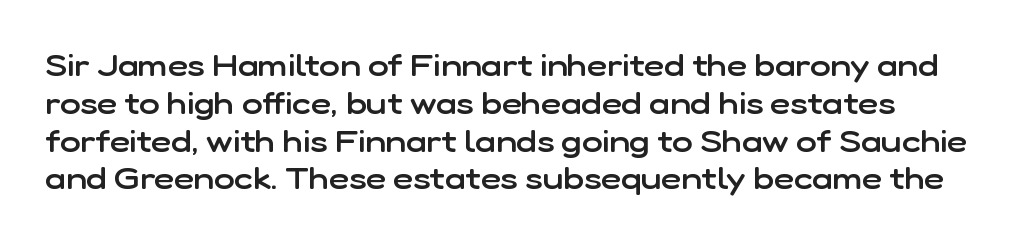
{"serif": "no", "italic": "no", "bold": "semi", "weight": "semibold", "width": "normal", "stroke_contrast": "low", "x_height": "medium", "monospaced": "no", "underline": "no", "line_spacing_ratio": 1.22, "letter_spacing": "normal", "letter_spacing_em": 0.0, "glyph_px": 31}
